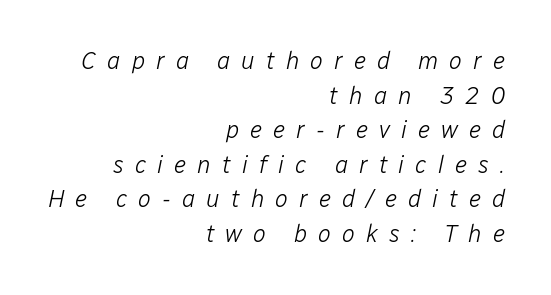
{"italic": "yes", "lean": "right", "slant_degrees": 12, "bold": "no", "underline": "no", "align": "right", "line_spacing": "normal", "line_spacing_ratio": 1.44, "letter_spacing": "wide", "letter_spacing_em": 0.46, "glyph_px": 24}
